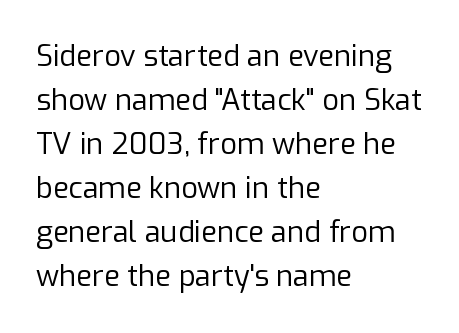
Q: Is the text bold? A: No.
Q: Is the text italic (slanted)? A: No, it is upright.
Q: Is the typeface a serif or a sans-serif typeface? A: Sans-serif.
Q: Is the text underlined? A: No.
Q: How is the paragraph aligned? A: Left-aligned.
Q: Is the spacing between letters normal or unusually wide? A: Normal.
Q: Is the spacing between lines tight, normal or loose? A: Normal.
Q: Width (condensed, normal, or wide)? A: Normal.
Q: Stroke contrast? A: Low.
Q: x-height? A: Medium.
Q: Monospaced? A: No.
